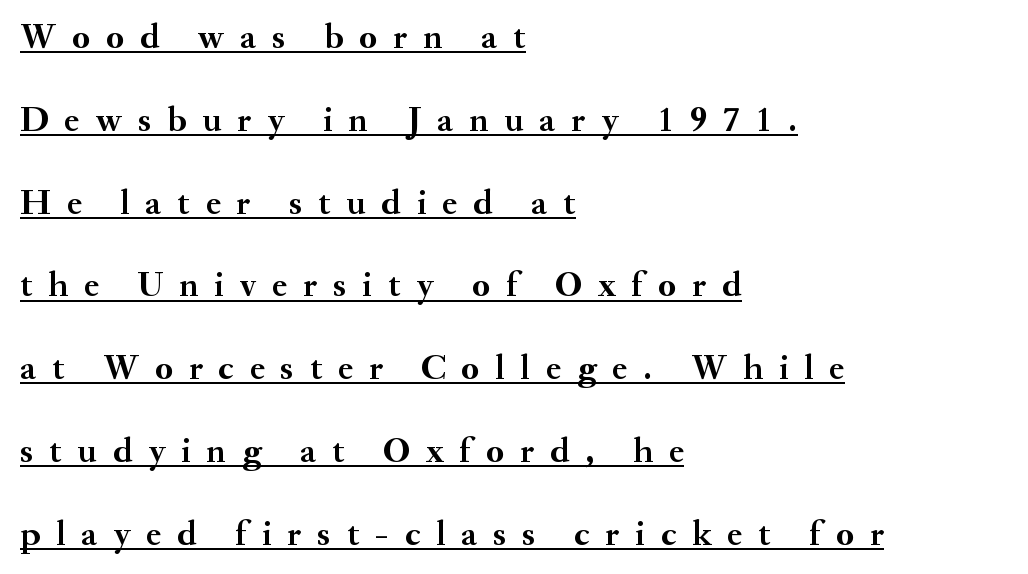
{"serif": "yes", "italic": "no", "bold": "yes", "weight": "semibold", "width": "normal", "stroke_contrast": "medium", "x_height": "small", "monospaced": "no", "underline": "yes", "align": "left", "line_spacing": "loose", "line_spacing_ratio": 2.3, "letter_spacing": "wide", "letter_spacing_em": 0.44, "glyph_px": 36}
